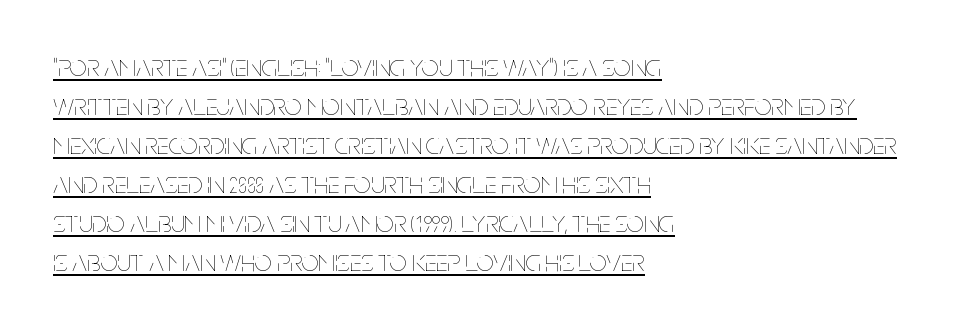
Each line of the rendering has a horizontal stroke beneath the glyphs. These lines keep a tight, regular rhythm from letter to letter. This rendering uses left alignment, leaving the right contour irregular. The letters advance in unequal steps, a hallmark of proportional type.
